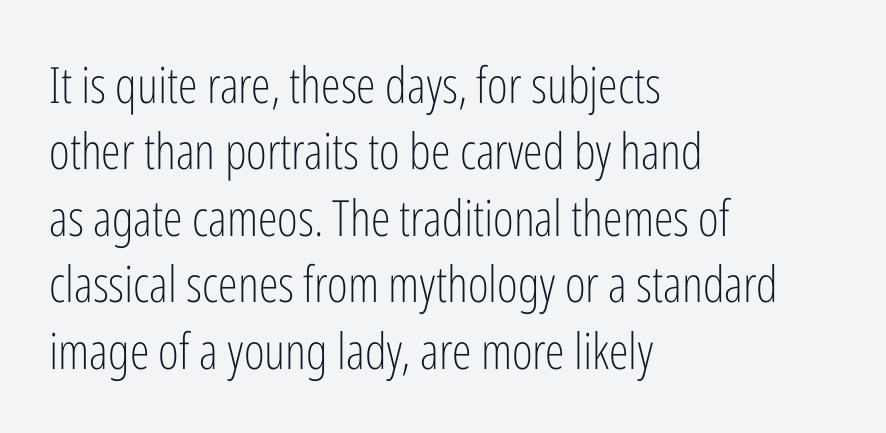
The weight would be labelled regular, book, light, or lighter still. It's the straight-up-and-down kind of type. Each line starts at the same left margin while the right side varies. Note the varied advance widths — an 'i' is clearly narrower than an 'm'. A normal amount of white space separates one row of letters from the next. These lines keep a tight, regular rhythm from letter to letter.
